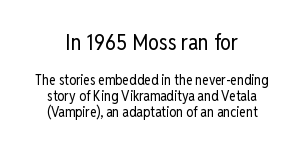
Q: Is the text bold? A: No.
Q: Is the text italic (slanted)? A: No, it is upright.
Q: Is the text underlined? A: No.
Q: How is the paragraph aligned? A: Centered.
Q: Is the spacing between letters normal or unusually wide? A: Normal.
Q: Is the spacing between lines tight, normal or loose? A: Tight.
Q: Which block of text is set in a larger size, the first (top) or the second (bottom)? A: The first (top) one.
